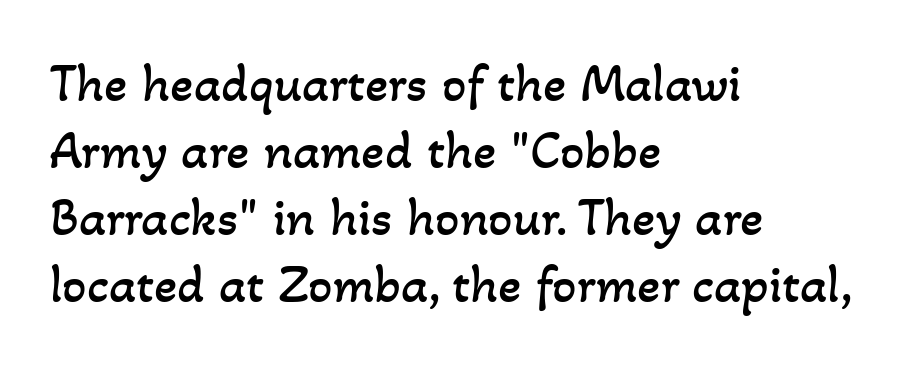
Q: Is the text bold? A: No.
Q: Is the text underlined? A: No.
Q: How is the paragraph aligned? A: Left-aligned.
Q: Is the spacing between letters normal or unusually wide? A: Normal.
Q: Width (condensed, normal, or wide)? A: Normal.
Q: Stroke contrast? A: Low.
Q: x-height? A: Small.
Q: Monospaced? A: No.
